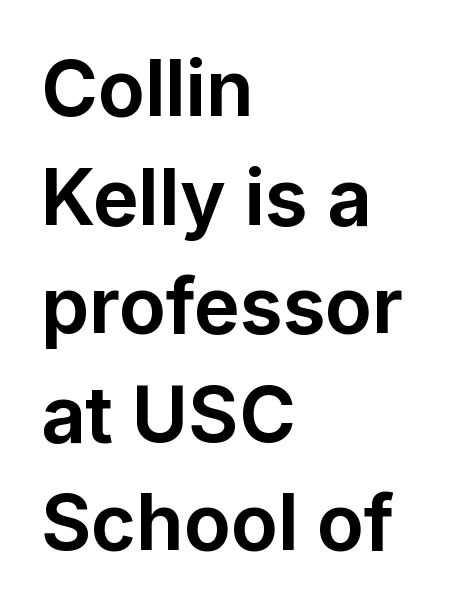
Proportional: the letters do not fall into vertical columns. In terms of weight, the rendering is a true, heavy bold. The face used here is a sans, in the tradition of grotesques and geometrics. In terms of letterspacing, this is plain default setting. Quick note: not italic, upright.
